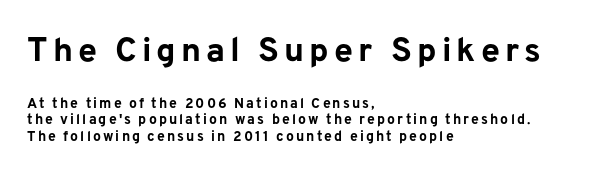
Q: Is the text bold? A: Yes.
Q: Is the text italic (slanted)? A: No, it is upright.
Q: Is the typeface a serif or a sans-serif typeface? A: Sans-serif.
Q: Is the text underlined? A: No.
Q: How is the paragraph aligned? A: Left-aligned.
Q: Which block of text is set in a larger size, the first (top) or the second (bottom)? A: The first (top) one.
Q: Width (condensed, normal, or wide)? A: Normal.
Q: Stroke contrast? A: Low.
Q: x-height? A: Medium.
Q: Monospaced? A: No.
